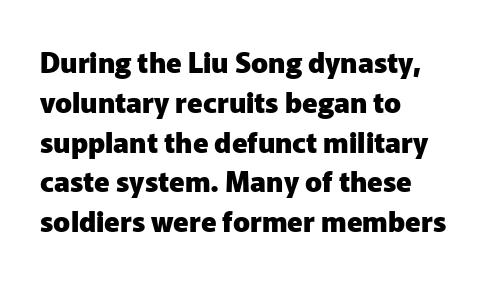
{"serif": "no", "italic": "no", "bold": "yes", "weight": "heavy", "width": "normal", "stroke_contrast": "low", "x_height": "medium", "monospaced": "no", "underline": "no", "align": "left", "line_spacing": "normal", "line_spacing_ratio": 1.42, "letter_spacing": "normal", "letter_spacing_em": 0.0, "glyph_px": 28}
